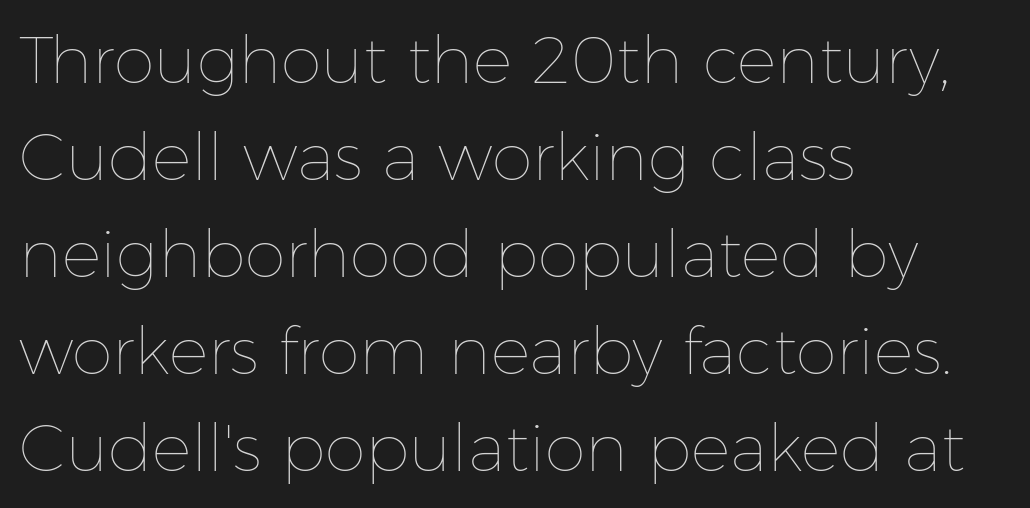
The image shows 66 px thin type, upright; set left-aligned, normal line spacing (1.47x), normal letter spacing, not underlined; low stroke contrast and a medium x-height.
